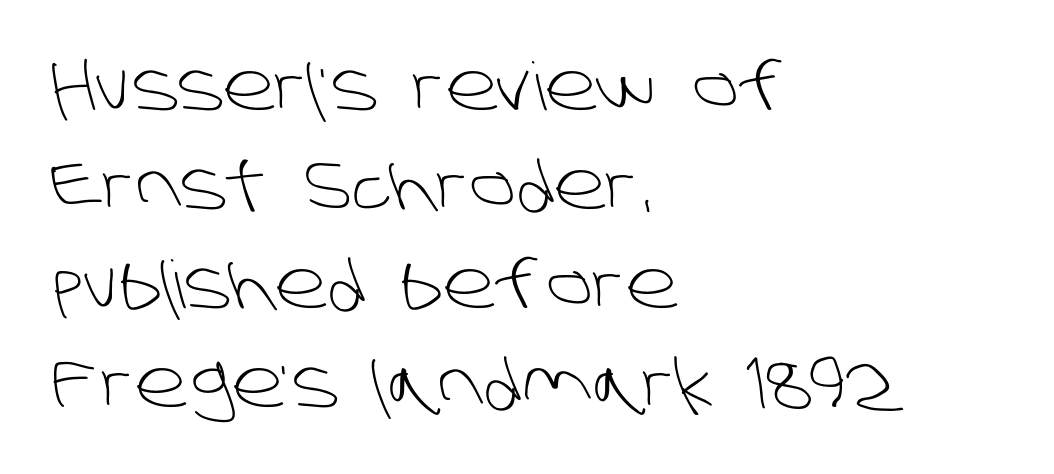
The designer left line spacing at the default. This sample has the flowing, uneven cadence of proportional lettering. The weight would be labelled regular, book, light, or lighter still. The letters sit at their default tracking, neither squeezed nor spread. Plain, unruled lines of type. Reading down the block, your eye returns to a fixed left position each line.
